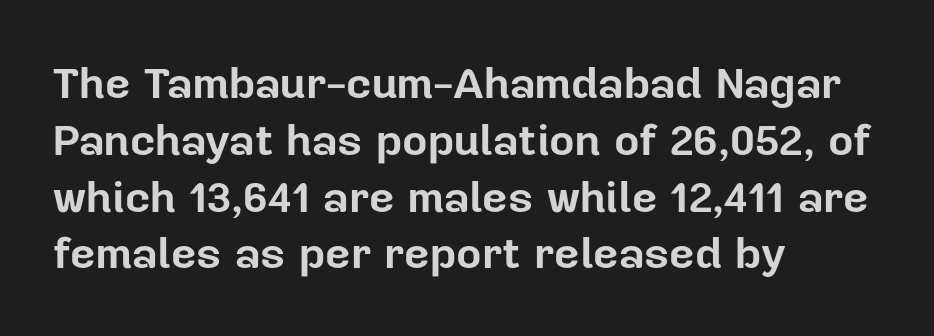
The image shows 44 px bold sans-serif type, upright; set left-aligned, normal line spacing (1.29x), normal letter spacing, not underlined; low stroke contrast and a medium x-height.
